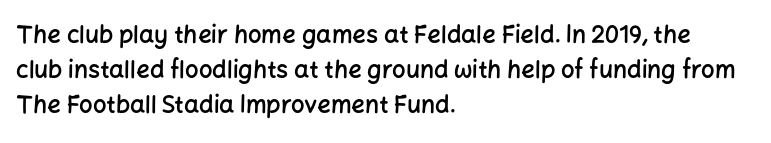
Notice how descenders clear the ascenders below comfortably — that's standard leading. It's the straight-up-and-down kind of type. Horizontally, the lines are justified to the leading edge only. Is the letter spacing exaggerated? No — it looks like the ordinary default. Semibold letterforms, between regular and bold.
